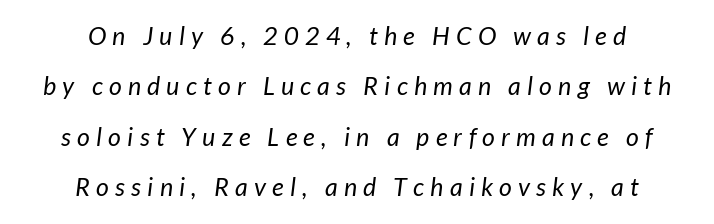
Bold? No — there's no thickening of the strokes. The space between consecutive lines is lavish. Each row of text sits above clean, open space. Horizontal alignment here is central, giving a formal, balanced look. The passage shown has open, widely tracked lettering throughout.
